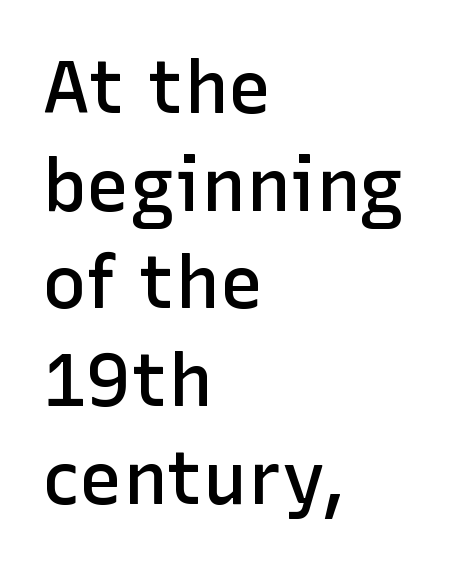
The image shows 74 px semibold sans-serif type, upright; set left-aligned, normal line spacing (1.32x), normal letter spacing, not underlined; low stroke contrast and a medium x-height.
